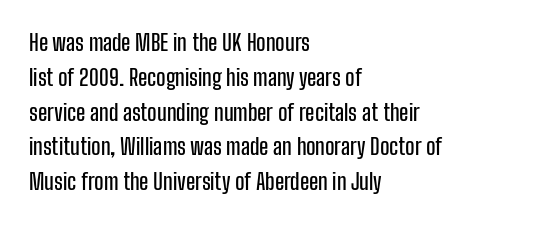
The image shows 22 px text type, upright; set left-aligned, normal line spacing (1.58x), normal letter spacing, not underlined.
